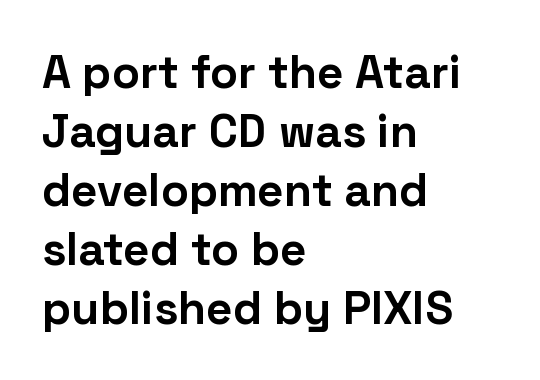
Q: Is the text bold? A: Yes.
Q: Is the text italic (slanted)? A: No, it is upright.
Q: Is the typeface a serif or a sans-serif typeface? A: Sans-serif.
Q: Is the text underlined? A: No.
Q: How is the paragraph aligned? A: Left-aligned.
Q: Is the spacing between letters normal or unusually wide? A: Normal.
Q: Is the spacing between lines tight, normal or loose? A: Normal.
Q: Width (condensed, normal, or wide)? A: Normal.
Q: Stroke contrast? A: Low.
Q: x-height? A: Medium.
Q: Monospaced? A: No.
